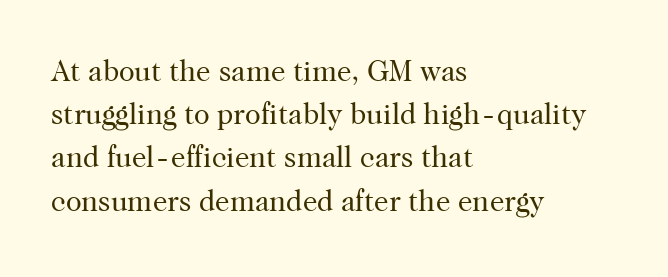
The font family rendered here belongs to the serif group. The font's upright variant was chosen for this text. Underline: absent. A normal amount of white space separates one row of letters from the next.
